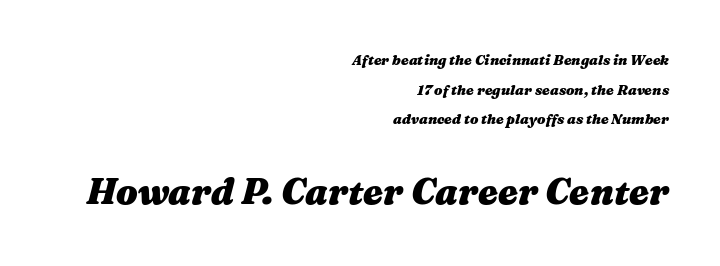
{"italic": "yes", "lean": "right", "slant_degrees": 16, "bold": "yes", "weight": "heavy", "width": "wide", "stroke_contrast": "medium", "x_height": "medium", "monospaced": "no", "underline": "no", "align": "right", "line_spacing": "loose", "line_spacing_ratio": 2.11, "letter_spacing": "normal", "letter_spacing_em": 0.0, "larger_block": "second", "size_ratio": 2.57, "glyph_px": 36}
